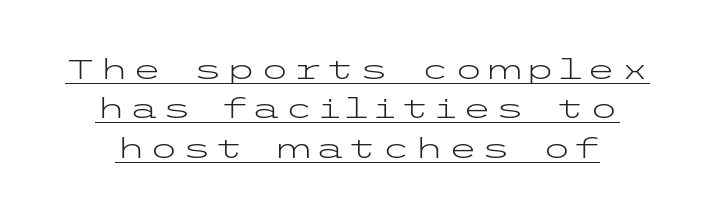
The image shows 27 px text type, upright; set normal line spacing (1.46x), underlined.
